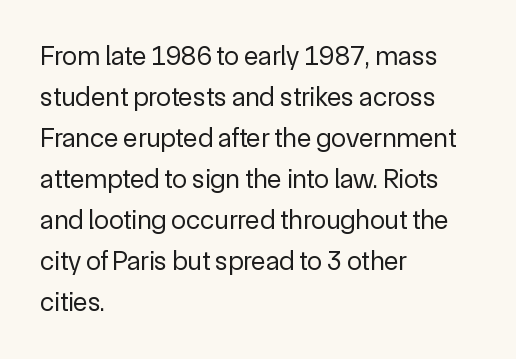
On a weight scale, this lands at 450 or below. The passage shown has conventional tracking throughout. A normal amount of white space separates one row of letters from the next. The rag falls on the right side of this text block.
